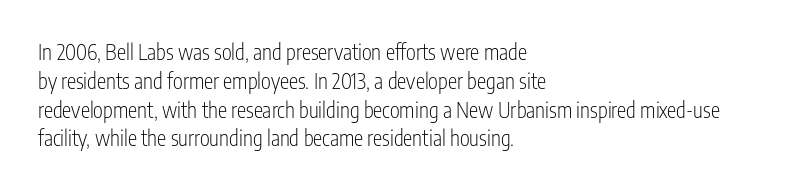
Q: Is the text bold? A: No.
Q: Is the text italic (slanted)? A: No, it is upright.
Q: Is the text underlined? A: No.
Q: How is the paragraph aligned? A: Left-aligned.
Q: Is the spacing between letters normal or unusually wide? A: Normal.
Q: Is the spacing between lines tight, normal or loose? A: Normal.
